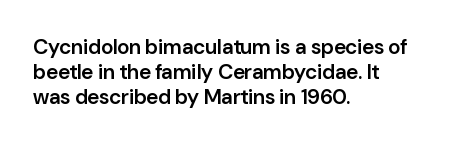
Q: Is the text bold? A: Semi-bold.
Q: Is the text italic (slanted)? A: No, it is upright.
Q: Is the text underlined? A: No.
Q: How is the paragraph aligned? A: Left-aligned.
Q: Is the spacing between letters normal or unusually wide? A: Normal.
